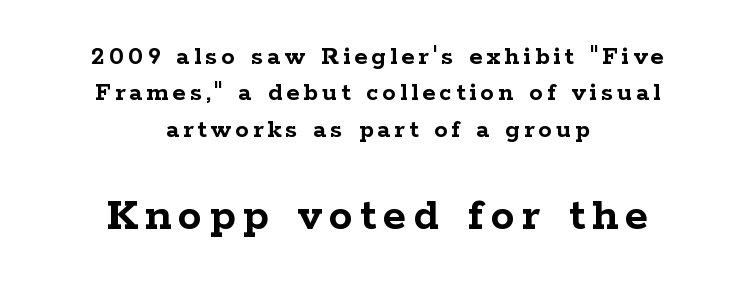
{"serif": "yes", "italic": "no", "bold": "yes", "weight": "semibold", "width": "wide", "stroke_contrast": "low", "x_height": "medium", "monospaced": "no", "underline": "no", "align": "center", "line_spacing": "normal", "line_spacing_ratio": 1.35, "larger_block": "second", "size_ratio": 1.78, "glyph_px": 48}
